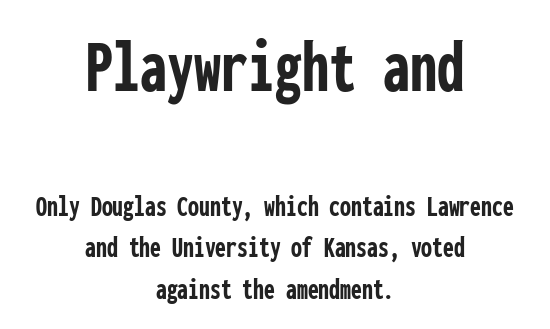
Bigger letters appear in the top chunk; the bottom chunk is reduced. The space beneath each line is pristine and unruled. The type is set solid horizontally, with unmodified tracking. Look at the stroke-to-counter ratio: heavy, a bold. I'd call this a sans setting — the letters go barefoot. The passage shown stacks its lines at a standard gap.
